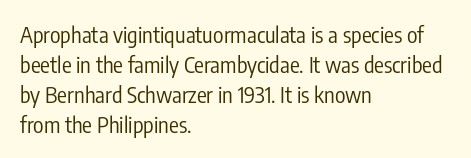
Reading down the column, the eye jumps a familiar distance to each next line. Left-aligned paragraph, ragged on the right. Check under the words: just untouched page. Nope, not italic — everything's standing straight.
